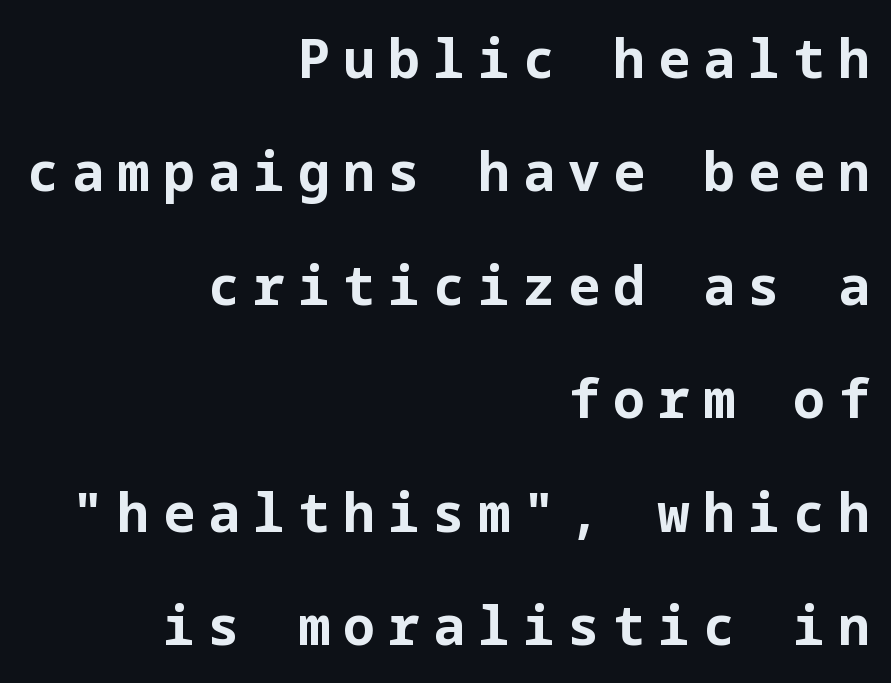
Q: Is the text bold? A: Yes.
Q: Is the text italic (slanted)? A: No, it is upright.
Q: Is the typeface a serif or a sans-serif typeface? A: Sans-serif.
Q: Is the text underlined? A: No.
Q: How is the paragraph aligned? A: Right-aligned.
Q: Is the spacing between letters normal or unusually wide? A: Unusually wide.
Q: Is the spacing between lines tight, normal or loose? A: Loose.
Q: Width (condensed, normal, or wide)? A: Normal.
Q: Stroke contrast? A: Low.
Q: x-height? A: Medium.
